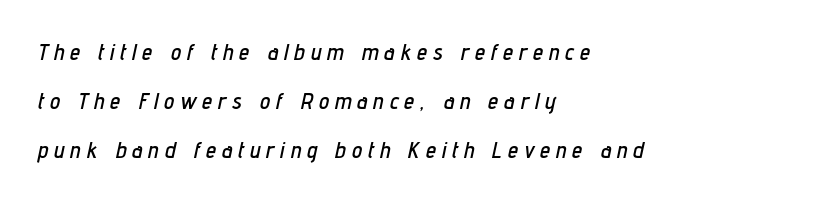
{"italic": "yes", "lean": "right", "slant_degrees": 12, "underline": "no", "align": "left", "line_spacing": "loose", "line_spacing_ratio": 2.12, "letter_spacing": "wide", "letter_spacing_em": 0.26, "glyph_px": 23}
